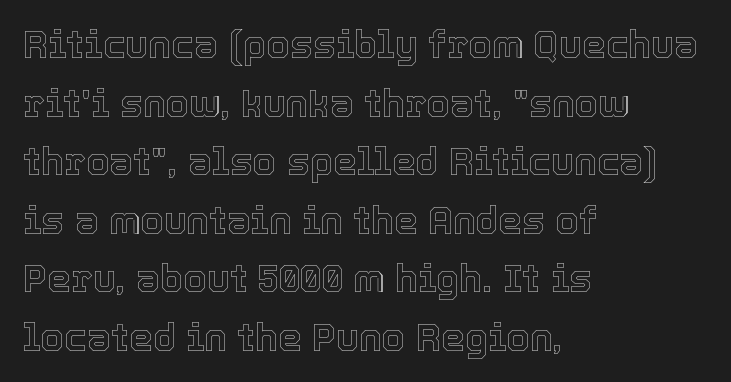
Q: Is the text italic (slanted)? A: No, it is upright.
Q: Is the text underlined? A: No.
Q: How is the paragraph aligned? A: Left-aligned.
Q: Is the spacing between letters normal or unusually wide? A: Normal.
Q: Is the spacing between lines tight, normal or loose? A: Normal.
Q: Width (condensed, normal, or wide)? A: Normal.
Q: x-height? A: Medium.
Q: Monospaced? A: No.
